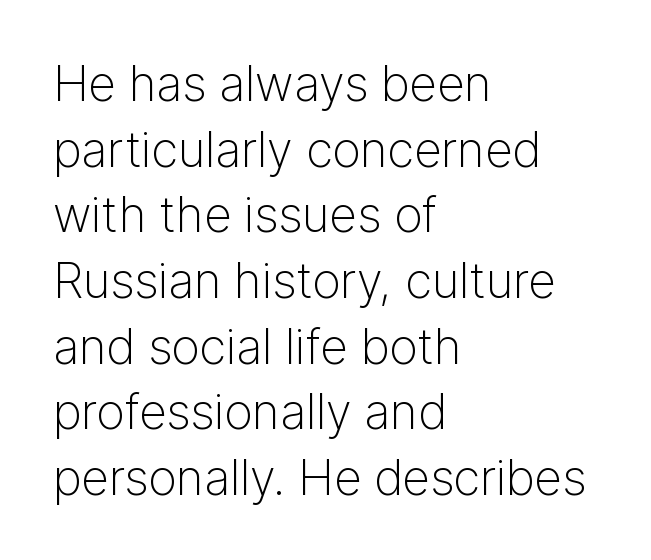
{"serif": "no", "italic": "no", "bold": "no", "weight": "light", "width": "normal", "stroke_contrast": "low", "x_height": "medium", "monospaced": "no", "underline": "no", "align": "left", "line_spacing": "normal", "line_spacing_ratio": 1.34, "letter_spacing": "normal", "letter_spacing_em": 0.0, "glyph_px": 49}
